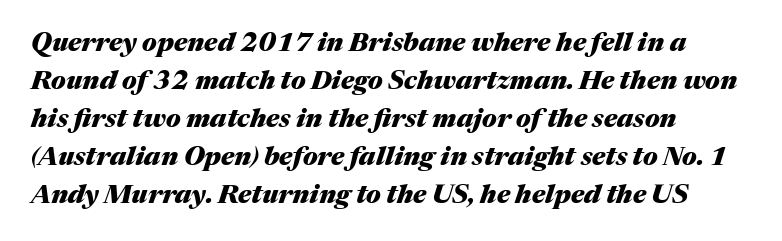
{"italic": "yes", "lean": "right", "slant_degrees": 17, "bold": "yes", "underline": "no", "align": "left", "line_spacing": "normal", "line_spacing_ratio": 1.46, "letter_spacing": "normal", "letter_spacing_em": 0.0, "glyph_px": 26}
